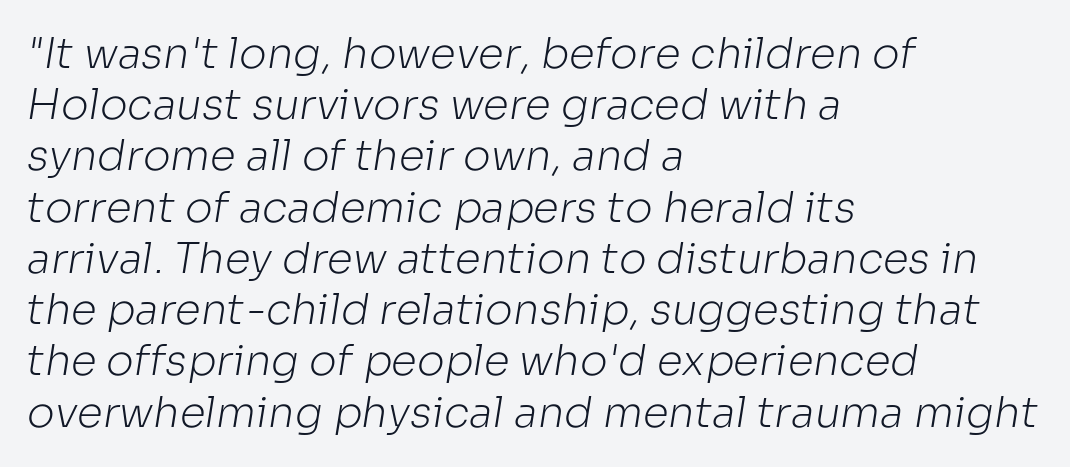
{"serif": "no", "bold": "no", "weight": "light", "width": "normal", "stroke_contrast": "low", "x_height": "medium", "monospaced": "no", "underline": "no", "align": "left", "line_spacing_ratio": 1.22, "letter_spacing": "normal", "letter_spacing_em": 0.0, "glyph_px": 42}
